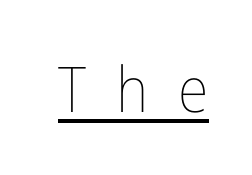
Q: Is the text bold? A: No.
Q: Is the text italic (slanted)? A: No, it is upright.
Q: Is the text underlined? A: Yes.
Q: Is the spacing between letters normal or unusually wide? A: Unusually wide.
Q: Width (condensed, normal, or wide)? A: Condensed.
Q: Stroke contrast? A: Low.
Q: x-height? A: Medium.
Q: Monospaced? A: No.
